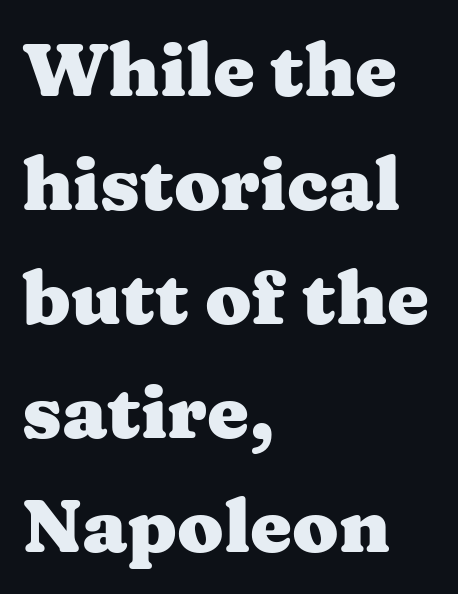
The image shows 75 px heavy, wide serif type, upright; set left-aligned, normal line spacing (1.52x), normal letter spacing, not underlined; medium stroke contrast and a medium x-height.
